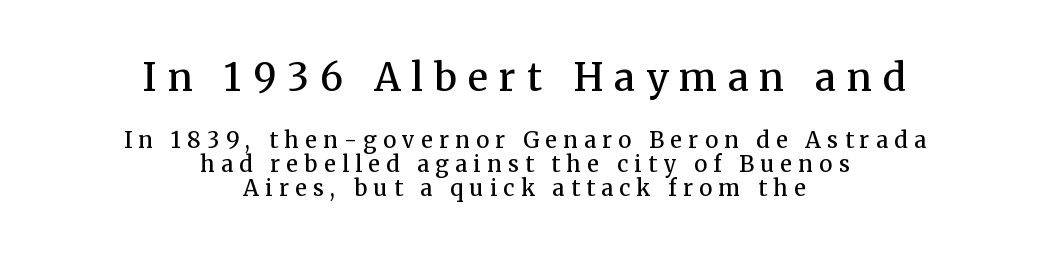
Q: Is the text bold? A: Semi-bold.
Q: Is the text italic (slanted)? A: No, it is upright.
Q: Is the typeface a serif or a sans-serif typeface? A: Serif.
Q: Is the text underlined? A: No.
Q: How is the paragraph aligned? A: Centered.
Q: Is the spacing between letters normal or unusually wide? A: Unusually wide.
Q: Is the spacing between lines tight, normal or loose? A: Tight.
Q: Which block of text is set in a larger size, the first (top) or the second (bottom)? A: The first (top) one.
Q: Width (condensed, normal, or wide)? A: Normal.
Q: Stroke contrast? A: Medium.
Q: x-height? A: Medium.
Q: Monospaced? A: No.
